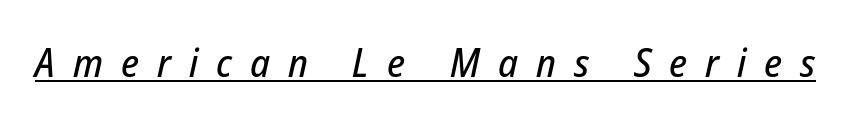
Tracking here is generous; glyphs stand well apart from one another. The words here are underlined. Notice how the stems are inclined rather than vertical — that's the hallmark of italics. Looks like regular typesetting: each glyph gets only the width it needs.
